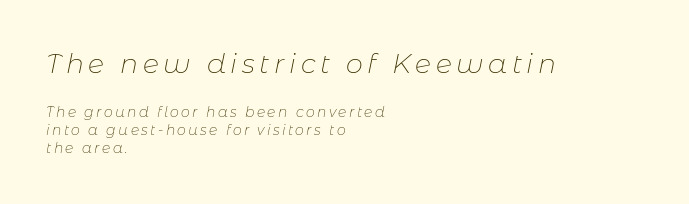
The image shows 27 px text type, italic (leaning right); set left-aligned, normal line spacing (1.3x), not underlined; the first (top) block is 1.93x larger.
